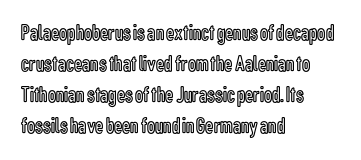
{"italic": "no", "underline": "no", "align": "left", "line_spacing": "normal", "line_spacing_ratio": 1.35, "letter_spacing": "normal", "letter_spacing_em": 0.0, "glyph_px": 23}
